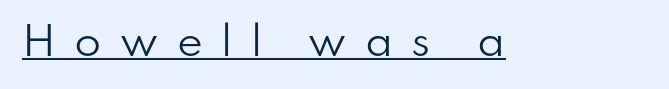
Summary of weight: not heavy and not bold. Loose tracking; the words dissolve into strings of separated letters. What decoration does the sample have? An underline. A typesetter would call this proportional, since set widths differ per character. The glyphs in this specimen are sans serif. Notice how the stems are strictly vertical — no italics here.
